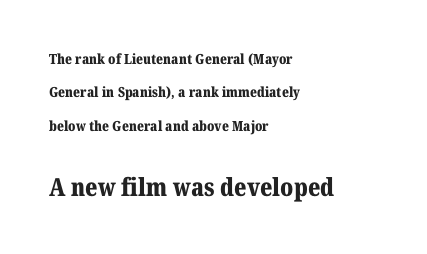
{"italic": "no", "bold": "yes", "underline": "no", "align": "left", "line_spacing": "loose", "line_spacing_ratio": 2.39, "letter_spacing": "normal", "letter_spacing_em": 0.0, "larger_block": "second", "size_ratio": 1.79, "glyph_px": 25}
